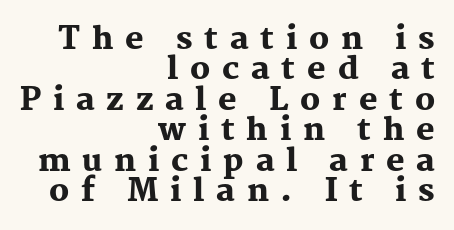
The letters carry serifs — small finishing strokes at the ends of their stems. Display-style spreading of the glyphs; the letterfit is very open. Every letter is thick-stroked: bold, no question. Is there any slant? The stems are plumb.
